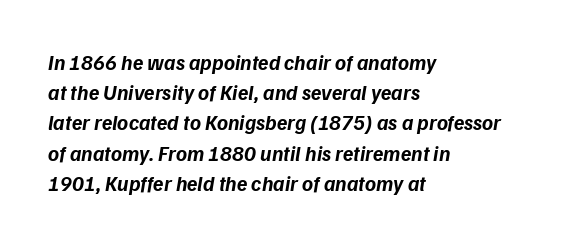
The image shows 21 px bold type, italic (leaning right); set left-aligned, normal line spacing (1.44x), normal letter spacing, not underlined.
